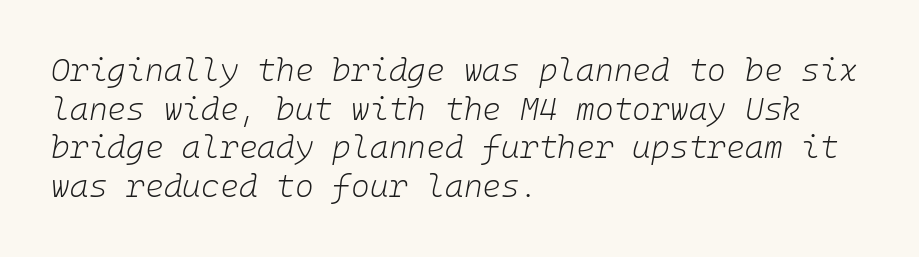
Q: Is the text bold? A: No.
Q: Is the text italic (slanted)? A: Yes, it leans right by about 10 degrees.
Q: Is the text underlined? A: No.
Q: How is the paragraph aligned? A: Left-aligned.
Q: Is the spacing between letters normal or unusually wide? A: Normal.
Q: Width (condensed, normal, or wide)? A: Normal.
Q: Stroke contrast? A: Low.
Q: x-height? A: Medium.
